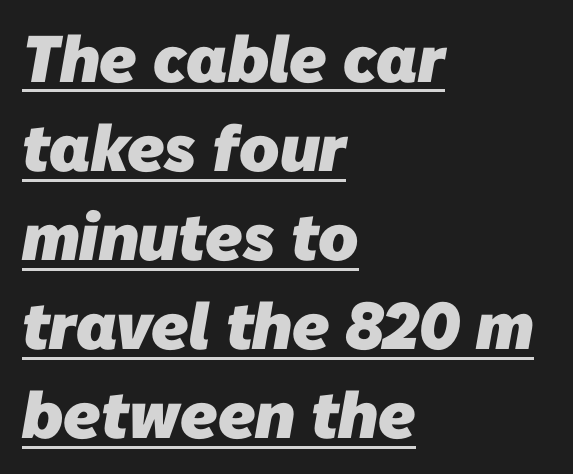
The rendered words wear a rule along their underside. One glance says typical: line gaps are just what's usual. Plenty of ink on the page — the face is bold. Type style note: lacks serifs. Does extra space separate the letters? No, they use regular spacing. Short and long lines alike share a common starting point at left.
